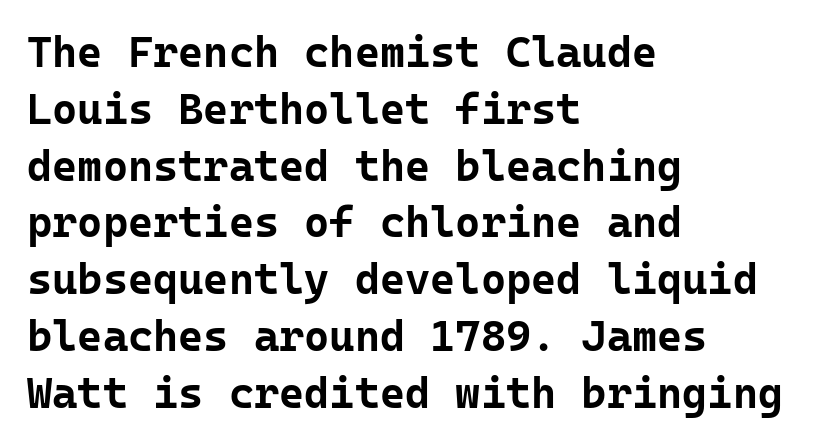
The image shows 43 px bold sans-serif type, upright, monospaced; set left-aligned, normal line spacing (1.32x), normal letter spacing, not underlined; low stroke contrast and a medium x-height.
